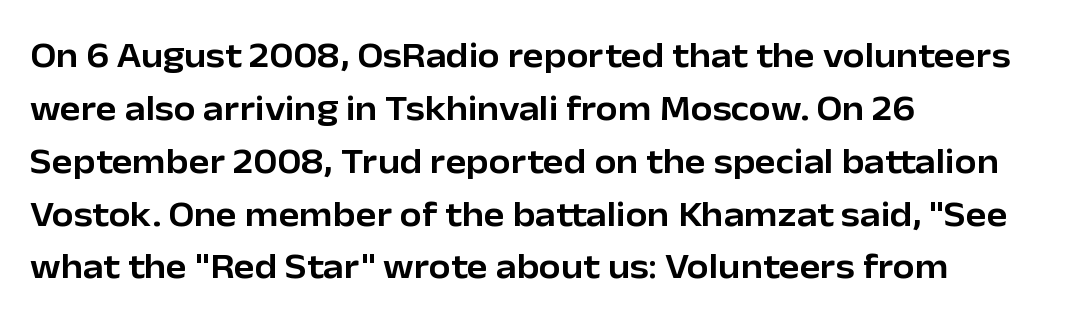
Q: Is the text italic (slanted)? A: No, it is upright.
Q: Is the typeface a serif or a sans-serif typeface? A: Sans-serif.
Q: Is the text underlined? A: No.
Q: How is the paragraph aligned? A: Left-aligned.
Q: Is the spacing between letters normal or unusually wide? A: Normal.
Q: Is the spacing between lines tight, normal or loose? A: Normal.
Q: Width (condensed, normal, or wide)? A: Normal.
Q: Stroke contrast? A: Low.
Q: x-height? A: Medium.
Q: Monospaced? A: No.
